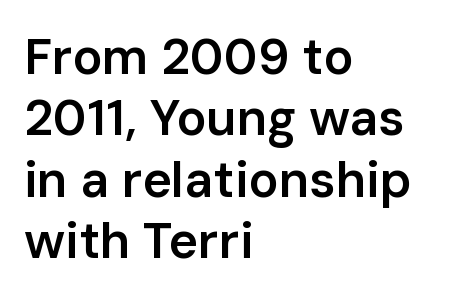
The image shows 50 px semibold sans-serif type, upright; set left-aligned, line spacing 1.23x, normal letter spacing, not underlined; low stroke contrast and a medium x-height.
